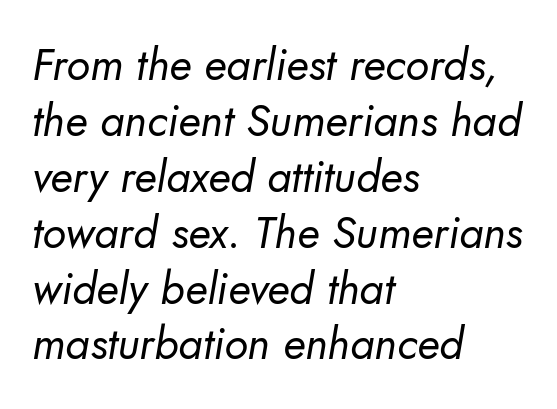
Q: Is the text bold? A: No.
Q: Is the typeface a serif or a sans-serif typeface? A: Sans-serif.
Q: Is the text underlined? A: No.
Q: How is the paragraph aligned? A: Left-aligned.
Q: Is the spacing between letters normal or unusually wide? A: Normal.
Q: Is the spacing between lines tight, normal or loose? A: Normal.
Q: Width (condensed, normal, or wide)? A: Normal.
Q: Stroke contrast? A: Low.
Q: x-height? A: Small.
Q: Monospaced? A: No.
